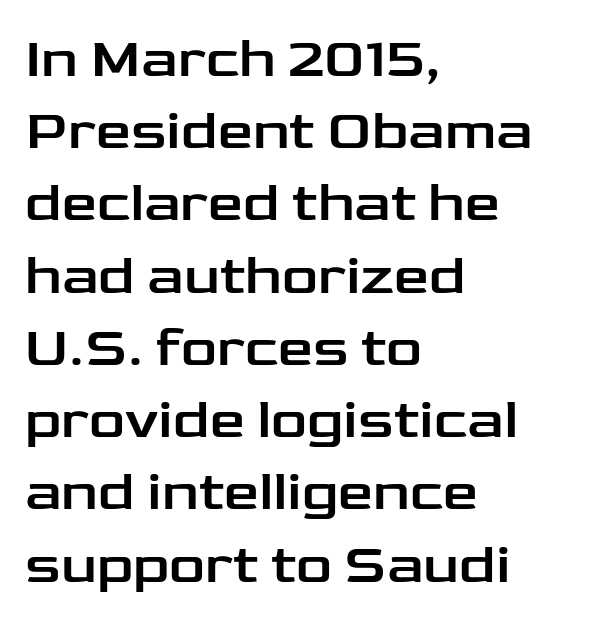
The image shows 56 px wide sans-serif type, upright; set left-aligned, normal line spacing (1.29x), normal letter spacing, not underlined; low stroke contrast and a medium x-height.
